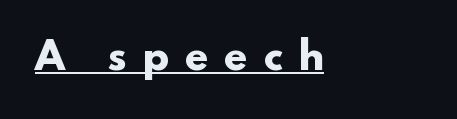
Q: Is the text bold? A: Yes.
Q: Is the typeface a serif or a sans-serif typeface? A: Sans-serif.
Q: Is the text underlined? A: Yes.
Q: How is the paragraph aligned? A: Left-aligned.
Q: Is the spacing between letters normal or unusually wide? A: Unusually wide.
Q: Width (condensed, normal, or wide)? A: Normal.
Q: Stroke contrast? A: Low.
Q: x-height? A: Small.
Q: Monospaced? A: No.
